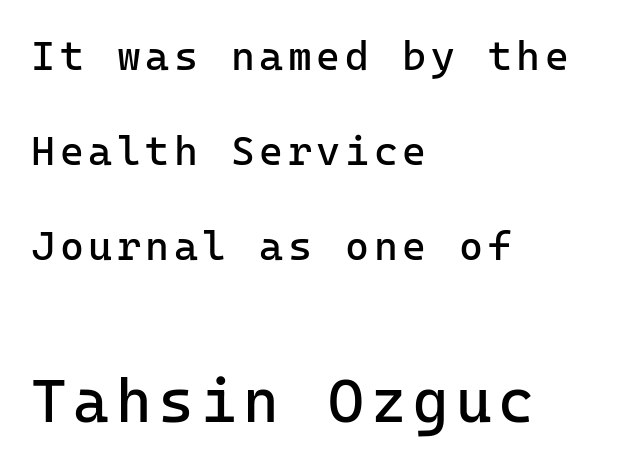
The image shows 61 px regular-weight sans-serif type, upright, monospaced; set left-aligned, loose line spacing (2.32x), not underlined; the second (bottom) block is 1.49x larger; low stroke contrast and a medium x-height.
